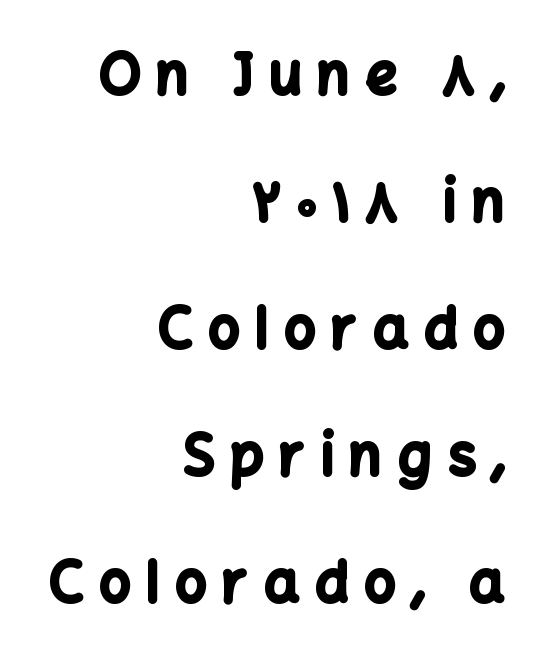
{"serif": "no", "italic": "no", "bold": "yes", "weight": "bold", "width": "normal", "stroke_contrast": "low", "x_height": "medium", "monospaced": "no", "underline": "no", "align": "right", "line_spacing": "loose", "line_spacing_ratio": 2.31, "letter_spacing": "wide", "letter_spacing_em": 0.29, "glyph_px": 55}
